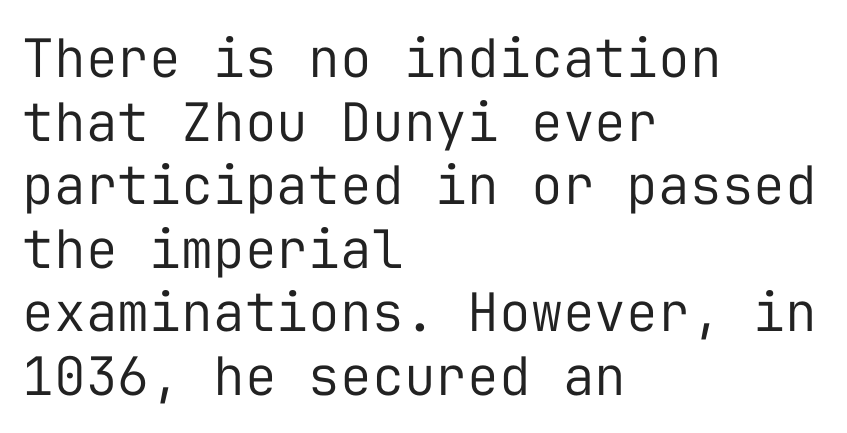
It's the straight-up-and-down kind of type. Observe the absence of serifs on each vertical stroke in this sample. A clean baseline with only descenders dipping below it. These lines keep a tight, regular rhythm from letter to letter.
